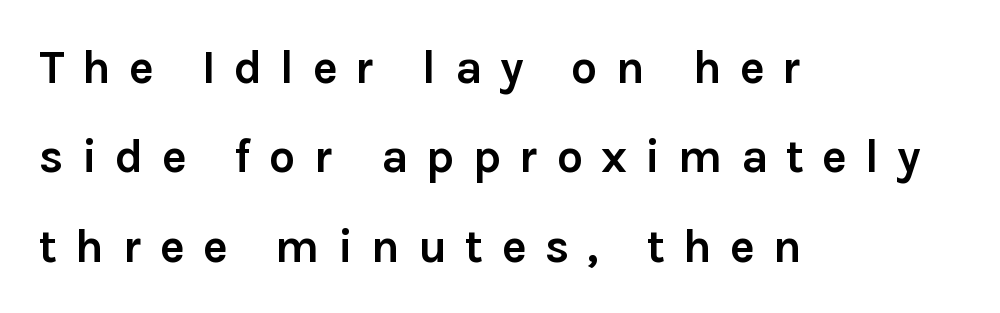
The image shows 47 px semibold sans-serif type, upright; set left-aligned, loose line spacing (1.9x), unusually wide letter spacing (+0.38 em), not underlined; low stroke contrast and a medium x-height.
